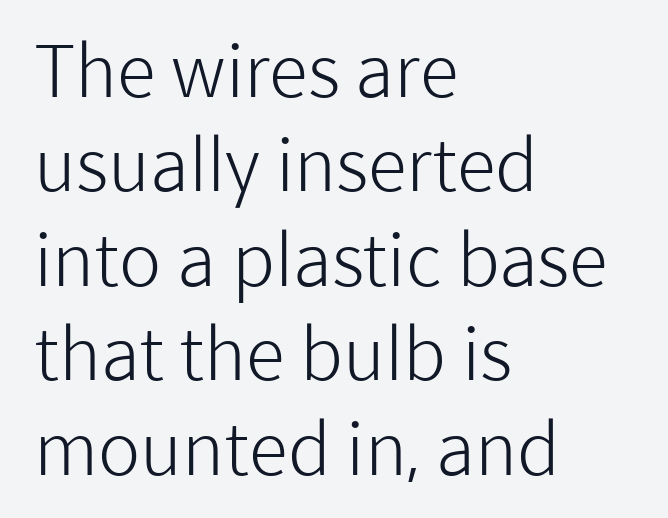
Q: Is the text bold? A: No.
Q: Is the text italic (slanted)? A: No, it is upright.
Q: Is the typeface a serif or a sans-serif typeface? A: Sans-serif.
Q: Is the text underlined? A: No.
Q: How is the paragraph aligned? A: Left-aligned.
Q: Is the spacing between letters normal or unusually wide? A: Normal.
Q: Is the spacing between lines tight, normal or loose? A: Normal.
Q: Width (condensed, normal, or wide)? A: Normal.
Q: Stroke contrast? A: Low.
Q: x-height? A: Medium.
Q: Monospaced? A: No.
